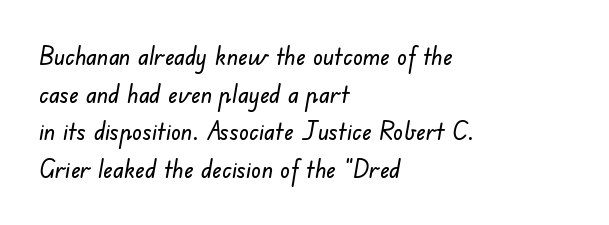
The image shows 25 px text type; set left-aligned, normal line spacing (1.51x), normal letter spacing, not underlined.
